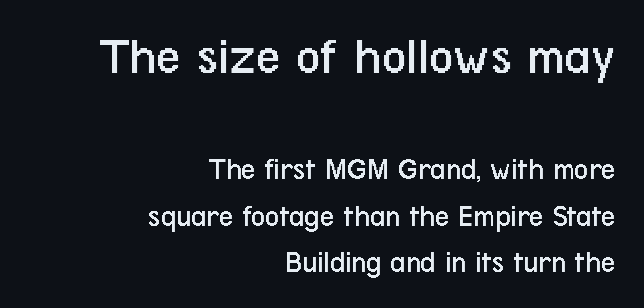
The image shows 54 px regular-weight, condensed sans-serif type, upright; set right-aligned, normal line spacing (1.5x), normal letter spacing, not underlined; the first (top) block is 1.74x larger; low stroke contrast and a medium x-height.
